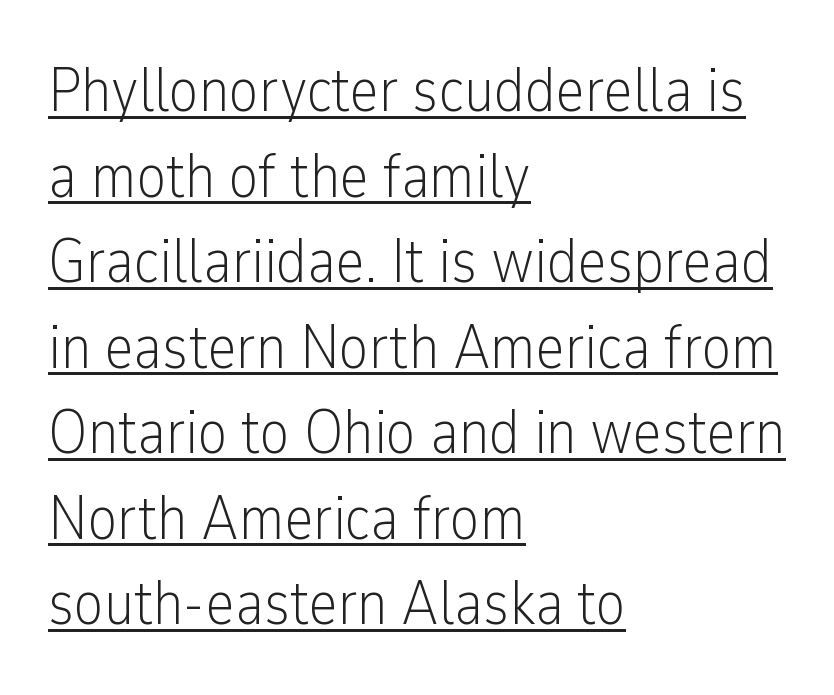
{"serif": "no", "italic": "no", "bold": "no", "weight": "light", "width": "condensed", "stroke_contrast": "low", "x_height": "medium", "monospaced": "no", "underline": "yes", "align": "left", "line_spacing": "normal", "line_spacing_ratio": 1.38, "letter_spacing": "normal", "letter_spacing_em": 0.0, "glyph_px": 62}
